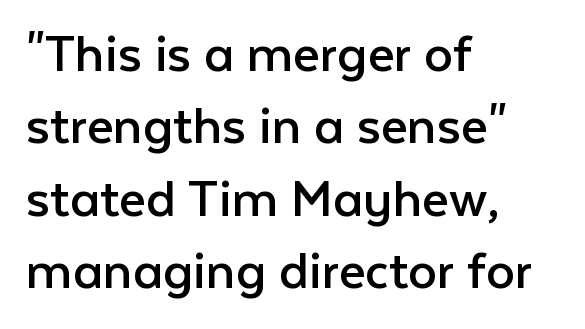
Is this a sans? Yes — the strokes have no serifs. Do the letters lean? They stand straight. Standard letterfit; no display-style spreading of the glyphs. Think of a printed novel: that variable character pitch is what you see here. The lines are quadded left.
